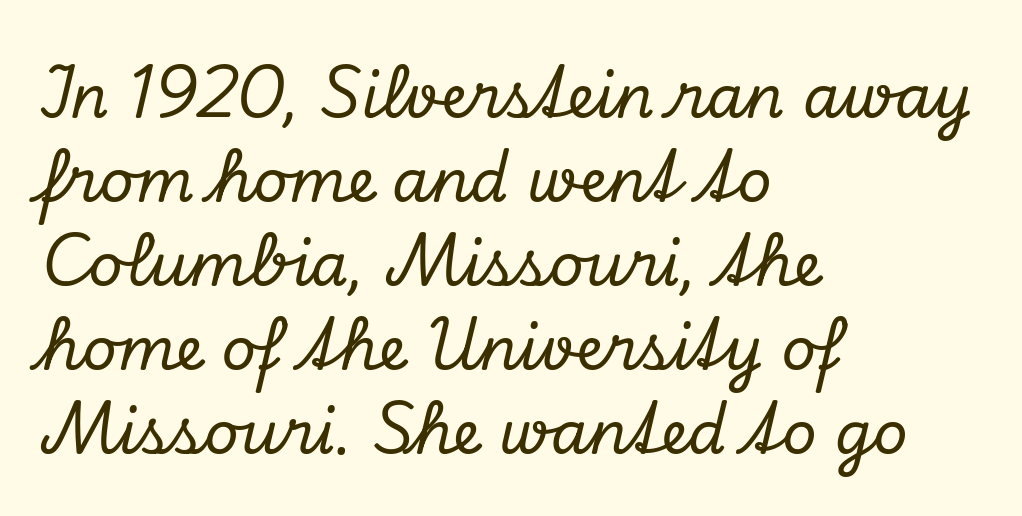
Stroke terminals: seriffed. The rendering uses a moderate line-height, typical for paragraphs. This sample uses an oblique cut, with every glyph tilted off the vertical. The gaps between neighbouring characters are ordinary and unremarkable. The strip under each line holds only bare page. The rendering anchors every line to the left-hand side.
